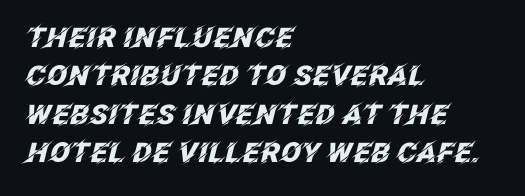
{"italic": "yes", "lean": "right", "slant_degrees": 12, "bold": "yes", "underline": "no", "align": "left", "line_spacing": "normal", "line_spacing_ratio": 1.42, "letter_spacing": "normal", "letter_spacing_em": 0.0, "glyph_px": 27}
